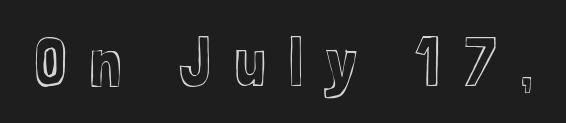
Q: Is the text italic (slanted)? A: No, it is upright.
Q: Is the text underlined? A: No.
Q: Is the spacing between letters normal or unusually wide? A: Unusually wide.
Q: Width (condensed, normal, or wide)? A: Condensed.
Q: x-height? A: Medium.
Q: Monospaced? A: No.
